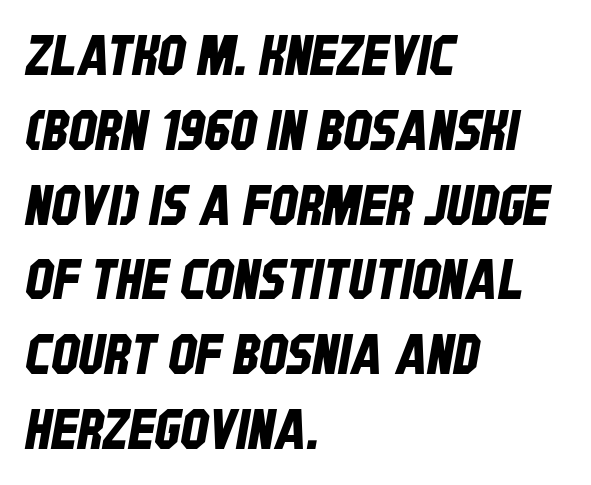
Q: Is the typeface a serif or a sans-serif typeface? A: Sans-serif.
Q: Is the text underlined? A: No.
Q: How is the paragraph aligned? A: Left-aligned.
Q: Is the spacing between letters normal or unusually wide? A: Normal.
Q: Is the spacing between lines tight, normal or loose? A: Normal.
Q: Width (condensed, normal, or wide)? A: Condensed.
Q: Stroke contrast? A: Low.
Q: x-height? A: Large.
Q: Monospaced? A: No.
